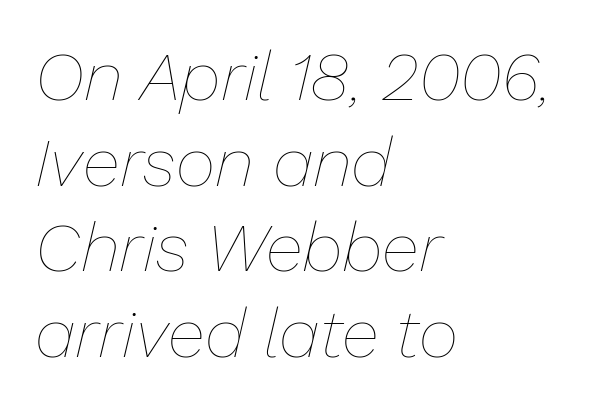
Q: Is the text bold? A: No.
Q: Is the text italic (slanted)? A: Yes, it leans right by about 13 degrees.
Q: Is the text underlined? A: No.
Q: How is the paragraph aligned? A: Left-aligned.
Q: Is the spacing between letters normal or unusually wide? A: Normal.
Q: Width (condensed, normal, or wide)? A: Normal.
Q: Stroke contrast? A: Low.
Q: x-height? A: Medium.
Q: Monospaced? A: No.
